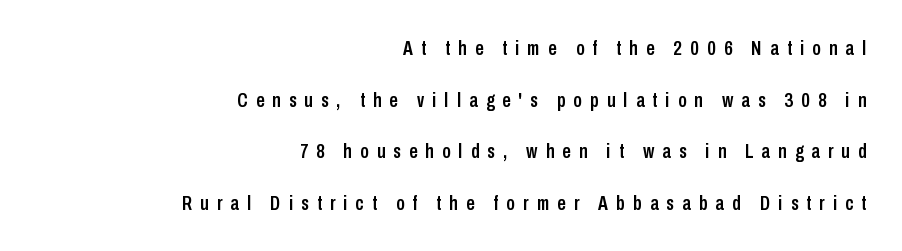
Italic: no, the glyphs are upright roman. Letters rest on an invisible, unmarked baseline. These lines have a slow, spaced-out rhythm from letter to letter. Line spacing here is loose. This rendering uses right alignment, leaving the left contour irregular.
